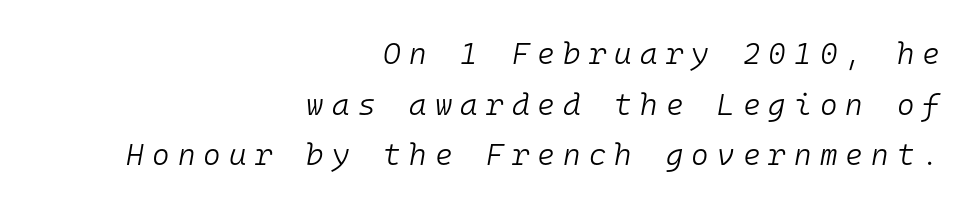
Is there much room between lines? A standard amount, neither cramped nor airy. One-word summary of the alignment: right. Is this a fixed-width face? Yes — each glyph sits in an identical cell. The foot of each line stays bare and open. Caption: expanded tracking, letters set apart.
